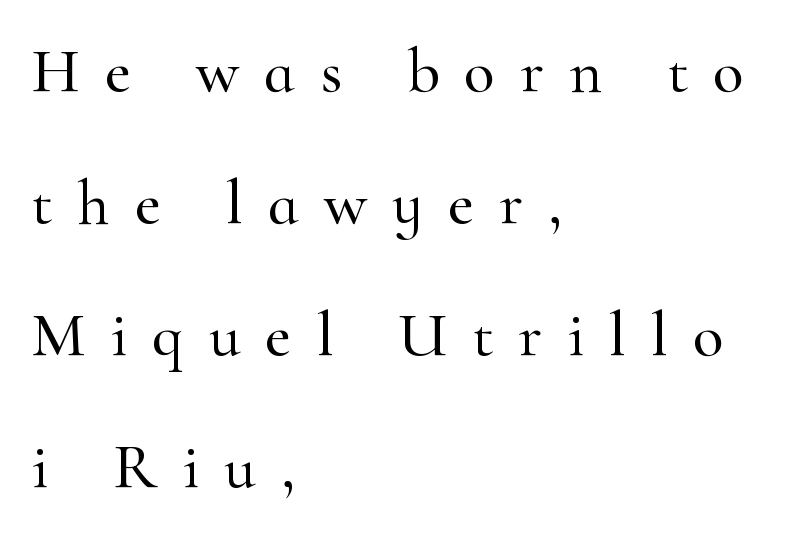
Q: Is the text italic (slanted)? A: No, it is upright.
Q: Is the typeface a serif or a sans-serif typeface? A: Serif.
Q: Is the text underlined? A: No.
Q: How is the paragraph aligned? A: Left-aligned.
Q: Is the spacing between letters normal or unusually wide? A: Unusually wide.
Q: Is the spacing between lines tight, normal or loose? A: Loose.
Q: Width (condensed, normal, or wide)? A: Normal.
Q: Stroke contrast? A: High.
Q: x-height? A: Small.
Q: Monospaced? A: No.
